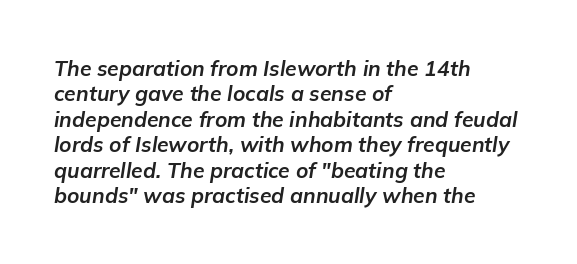
Notice how thick the strokes are: this is what a full bold looks like. The lettering tilts uniformly, giving the passage an italic look. You could call the tracking neutral — neither tight nor loose. The baseline area is clear. Caption: multi-line text, flush left, ragged right.
